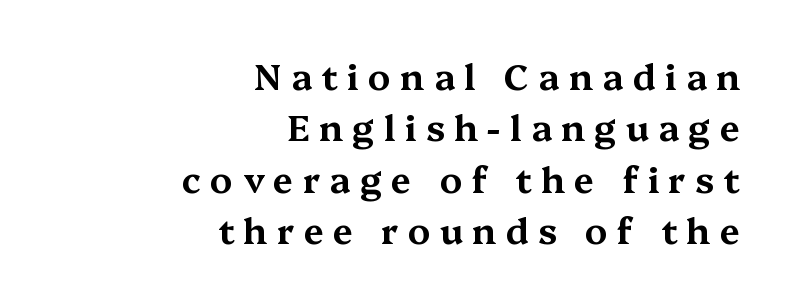
Posture: straight, roman, zero tilt. Leftover space on each line is placed entirely before the opening word. Horizontal bands of white between lines are of average thickness. The face used here is proportionally spaced, like ordinary book or web type. Stroke terminals: seriffed.
